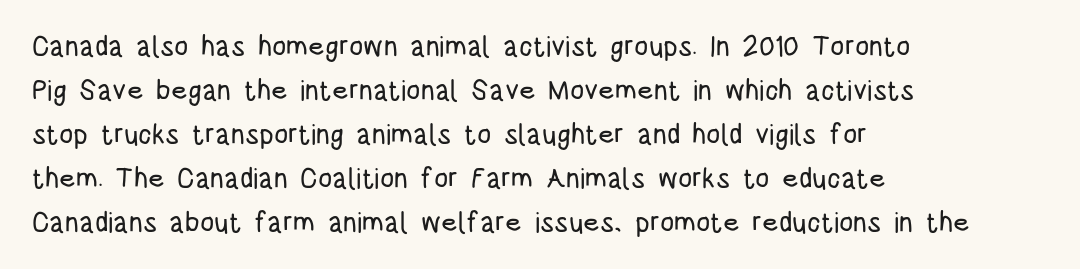
{"serif": "no", "italic": "no", "width": "condensed", "stroke_contrast": "low", "x_height": "large", "monospaced": "no", "underline": "no", "align": "left", "line_spacing": "normal", "line_spacing_ratio": 1.57, "letter_spacing": "normal", "letter_spacing_em": 0.0, "glyph_px": 28}
